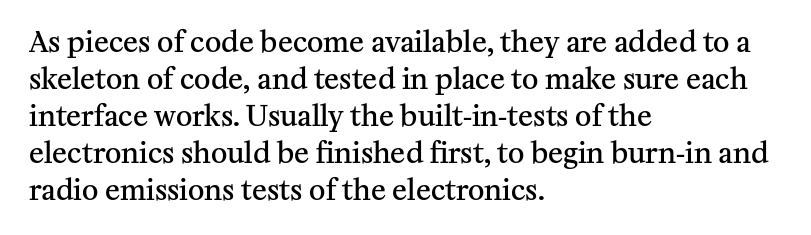
The image shows 28 px semibold serif type, upright; set left-aligned, normal line spacing (1.32x), normal letter spacing, not underlined; medium stroke contrast and a medium x-height.
